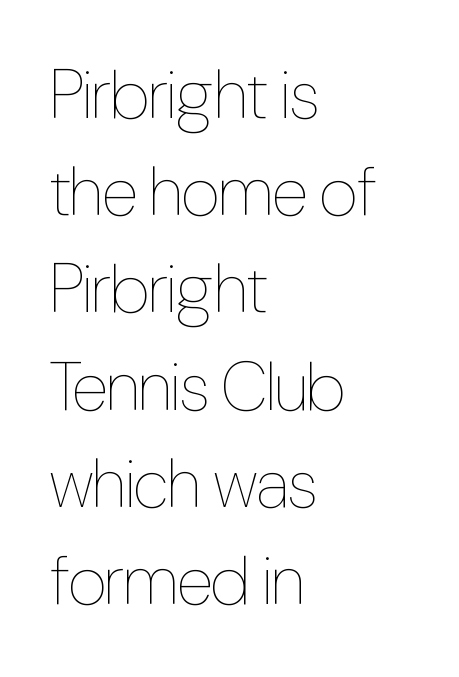
Quick note: underline off. The strokes are not fattened; the text isn't bold. A typesetter would call this proportional, since set widths differ per character. Each word holds together tightly as a unit, with standard inter-letter gaps.
